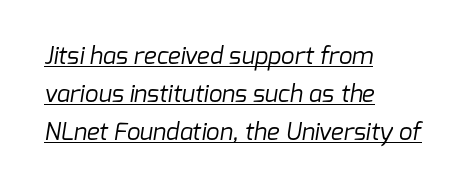
The image shows 24 px text type; set left-aligned, normal line spacing (1.58x), normal letter spacing, underlined.
